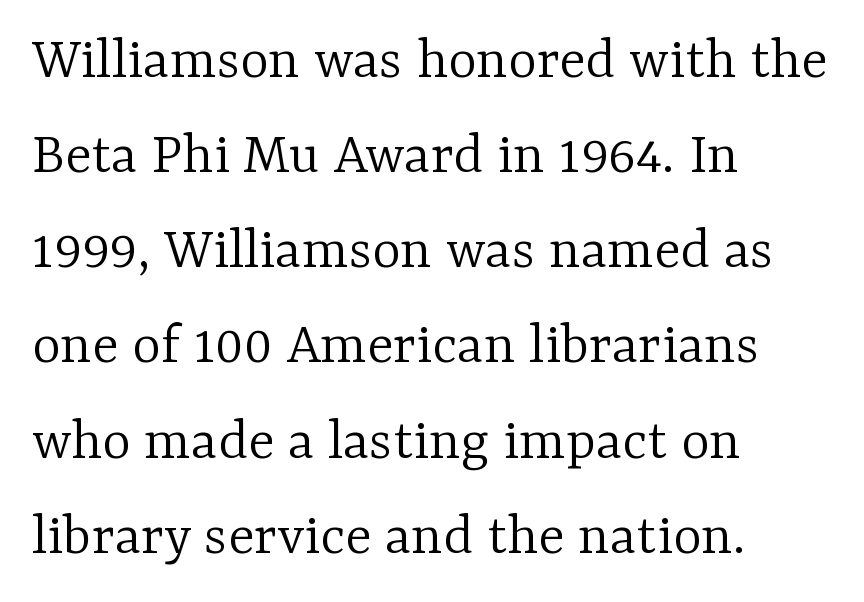
Is this a fixed-width face? No — the glyphs have proportional, varying widths. Between one letter and the next there's only the usual sliver of space. The vertical gap from one line to the next is medium. Rule under the text: the space is simply empty. It's the straight-up-and-down kind of type.
